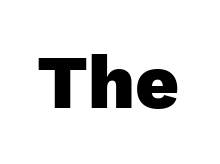
These lines keep a tight, regular rhythm from letter to letter. The type sits square on the baseline with zero lean. Descenders hang freely into open space. The characters look thick and weighty, a clear bold.
